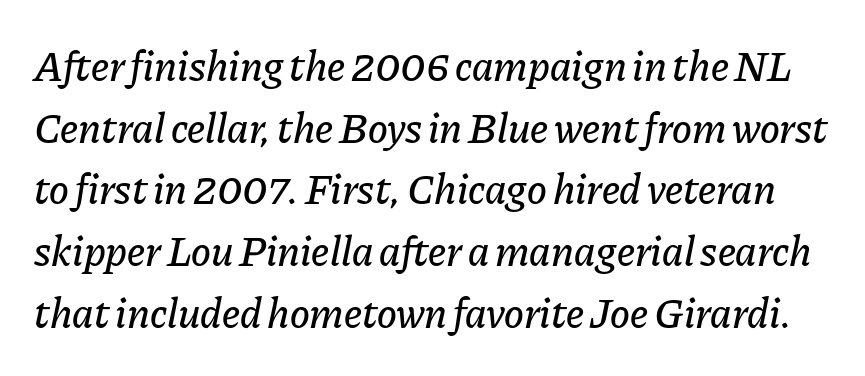
Q: Is the text italic (slanted)? A: Yes, it leans right by about 11 degrees.
Q: Is the text underlined? A: No.
Q: Is the spacing between letters normal or unusually wide? A: Normal.
Q: Is the spacing between lines tight, normal or loose? A: Normal.
Q: Width (condensed, normal, or wide)? A: Normal.
Q: Stroke contrast? A: Low.
Q: x-height? A: Medium.
Q: Monospaced? A: No.
